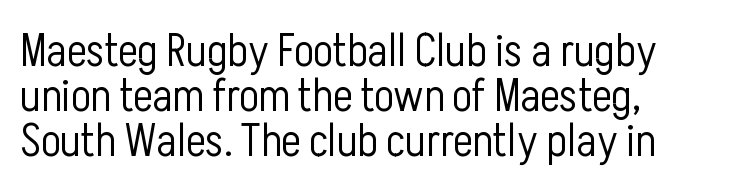
The image shows 46 px light, condensed sans-serif type, upright; set left-aligned, tight line spacing (0.98x), normal letter spacing, not underlined; low stroke contrast and a medium x-height.
